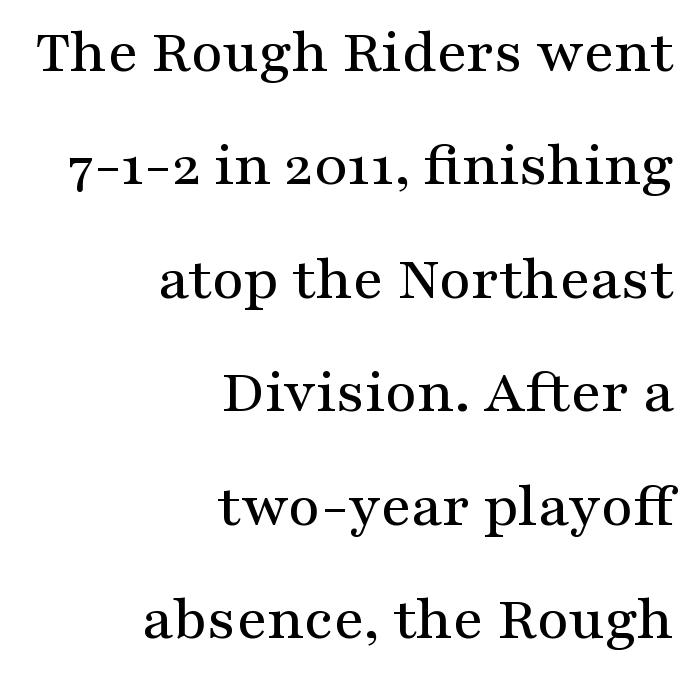
The typography opts for an upright posture over an oblique one. Honestly, the letter spacing is just normal — you wouldn't notice it. Where is the straight margin? On the right. Clear beneath every line of the passage. Old-style or modern, the face here clearly has serifs. Proportional: the letters do not fall into vertical columns.
